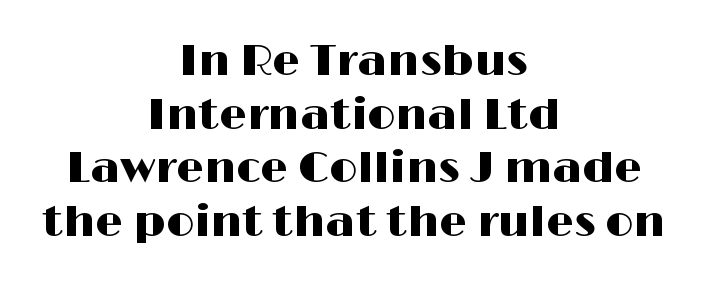
{"serif": "no", "italic": "no", "width": "wide", "stroke_contrast": "high", "x_height": "medium", "monospaced": "no", "underline": "no", "align": "center", "line_spacing_ratio": 1.22, "letter_spacing": "normal", "letter_spacing_em": 0.0, "glyph_px": 44}
